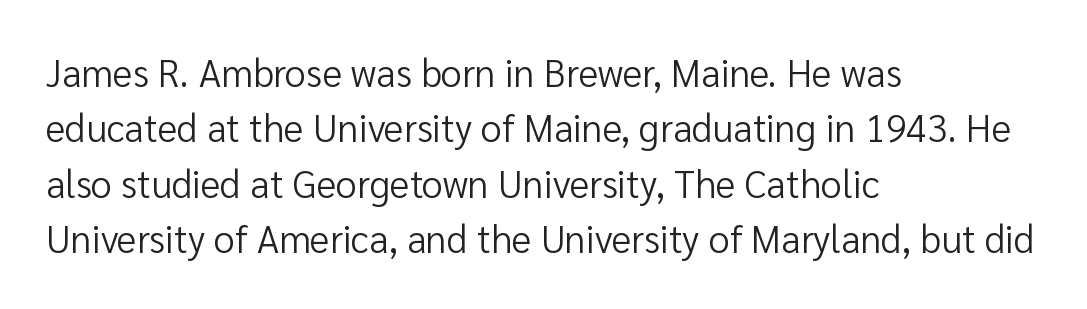
The image shows 38 px regular-weight sans-serif type, upright; set left-aligned, normal line spacing (1.46x), normal letter spacing, not underlined; low stroke contrast and a medium x-height.
